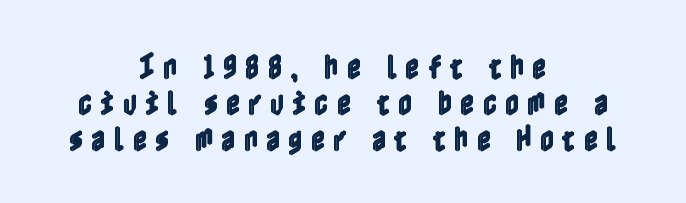
The image shows 28 px condensed type, upright; set centered, normal line spacing (1.28x), unusually wide letter spacing (+0.28 em), not underlined; a medium x-height.
